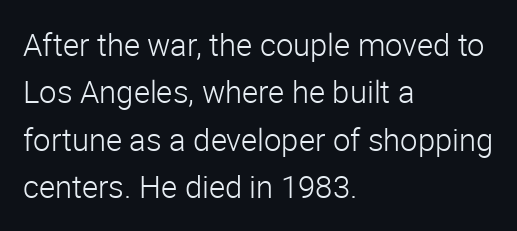
{"serif": "no", "italic": "no", "bold": "no", "weight": "light", "width": "normal", "stroke_contrast": "low", "x_height": "medium", "monospaced": "no", "underline": "no", "align": "left", "line_spacing": "normal", "line_spacing_ratio": 1.53, "letter_spacing": "normal", "letter_spacing_em": 0.0, "glyph_px": 31}
